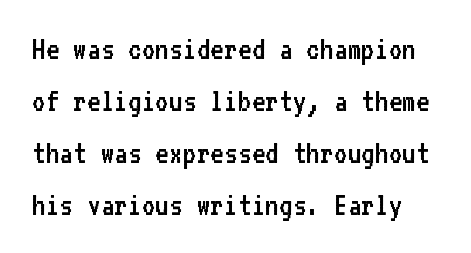
{"serif": "no", "italic": "no", "bold": "no", "weight": "regular", "width": "normal", "stroke_contrast": "low", "x_height": "medium", "monospaced": "yes", "underline": "no", "line_spacing": "normal", "line_spacing_ratio": 1.58, "letter_spacing": "normal", "letter_spacing_em": 0.0, "glyph_px": 33}
